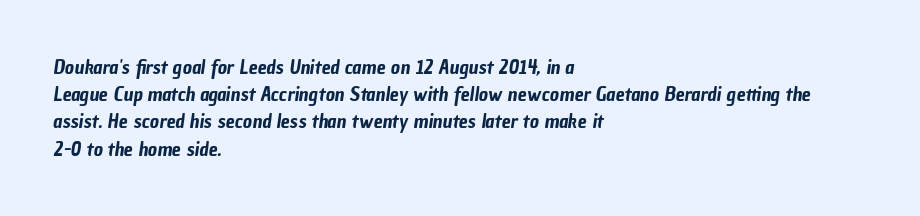
The image shows 20 px text type; set left-aligned, normal line spacing (1.36x), normal letter spacing, not underlined.
